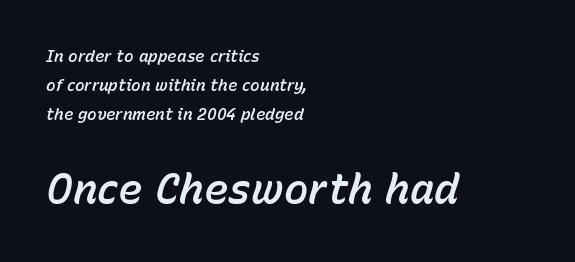
Q: Is the text italic (slanted)? A: Yes, it leans right by about 15 degrees.
Q: Is the text underlined? A: No.
Q: How is the paragraph aligned? A: Left-aligned.
Q: Is the spacing between letters normal or unusually wide? A: Normal.
Q: Which block of text is set in a larger size, the first (top) or the second (bottom)? A: The second (bottom) one.
Q: Width (condensed, normal, or wide)? A: Normal.
Q: Stroke contrast? A: Low.
Q: x-height? A: Medium.
Q: Monospaced? A: No.
